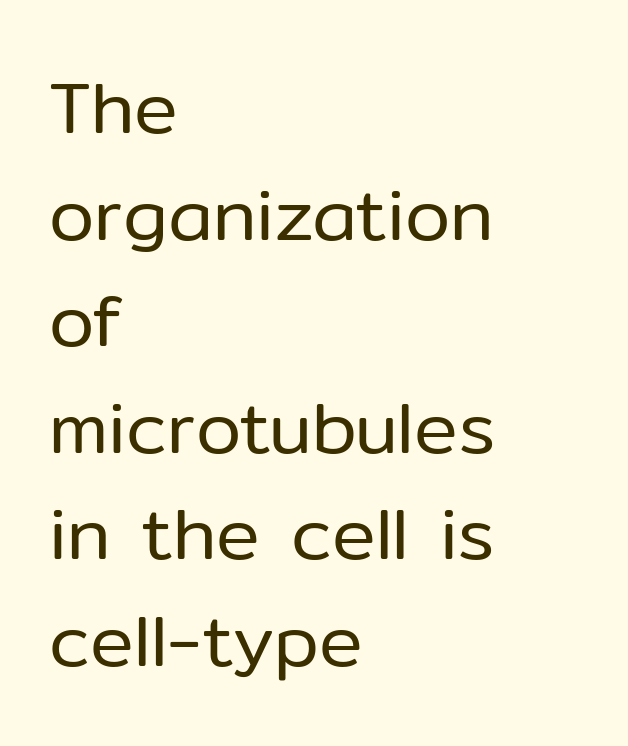
One-word summary of the alignment: left. Regarding leading, the lines here are spaced in the standard way. No letter is thick-stroked: the sample isn't bold. Spacing verdict: proportional, widths tailored to each character.
